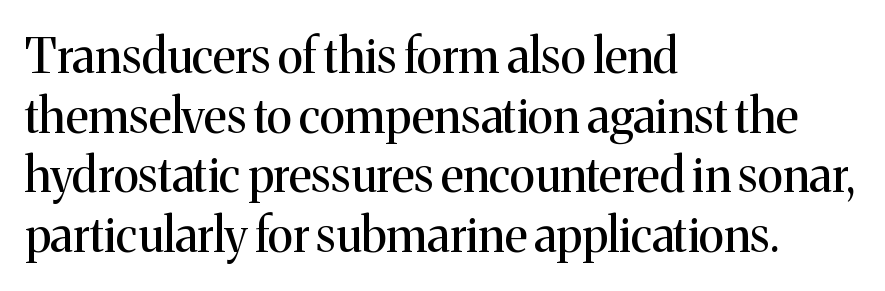
{"serif": "yes", "italic": "no", "bold": "no", "weight": "regular", "width": "normal", "stroke_contrast": "medium", "x_height": "medium", "monospaced": "no", "underline": "no", "align": "left", "line_spacing_ratio": 1.24, "letter_spacing": "normal", "letter_spacing_em": 0.0, "glyph_px": 48}
